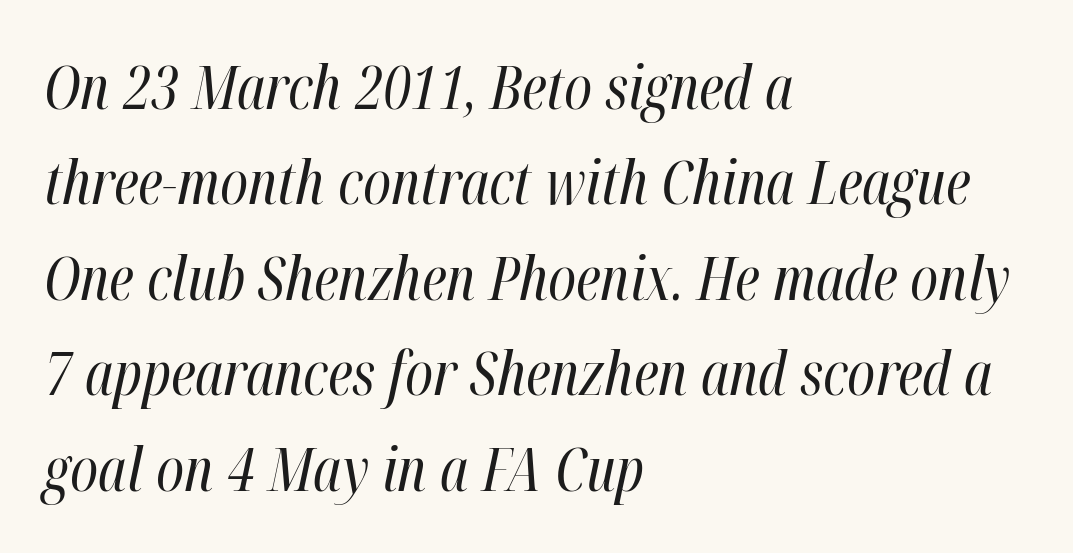
Q: Is the text bold? A: No.
Q: Is the text italic (slanted)? A: Yes, it leans right by about 12 degrees.
Q: Is the text underlined? A: No.
Q: How is the paragraph aligned? A: Left-aligned.
Q: Is the spacing between letters normal or unusually wide? A: Normal.
Q: Is the spacing between lines tight, normal or loose? A: Normal.
Q: Width (condensed, normal, or wide)? A: Condensed.
Q: Stroke contrast? A: High.
Q: x-height? A: Medium.
Q: Monospaced? A: No.
